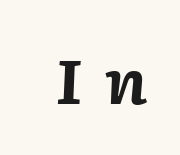
The image shows 61 px bold type, italic (leaning right); set unusually wide letter spacing (+0.38 em), not underlined; medium stroke contrast and a medium x-height.
